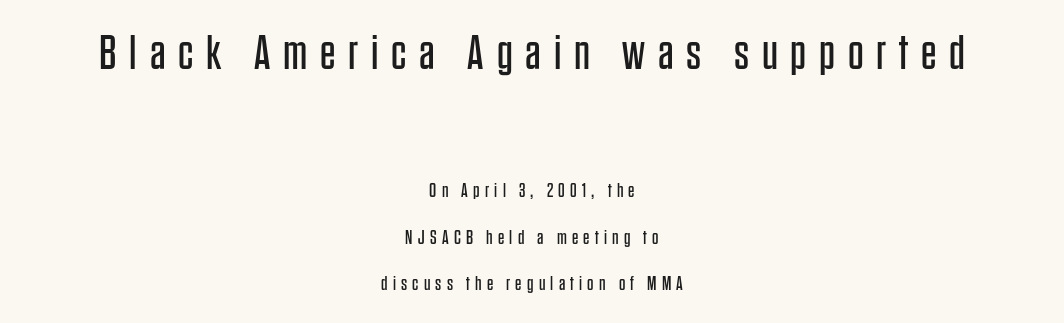
Looks like regular typesetting: each glyph gets only the width it needs. Vertical spacing — loose. What stands out about the letter spacing? Its width — letters are far apart. Visually, the top section dominates because its glyphs are scaled up. To sum up the face: it is a sans, with no serifs.
